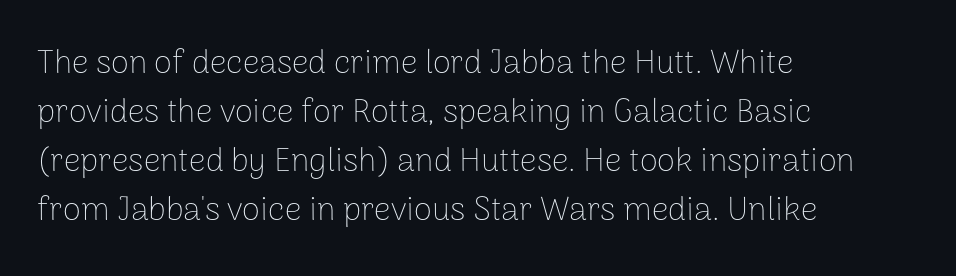
{"serif": "no", "italic": "no", "bold": "no", "weight": "thin", "width": "normal", "stroke_contrast": "low", "x_height": "medium", "monospaced": "no", "underline": "no", "align": "left", "line_spacing": "normal", "line_spacing_ratio": 1.48, "letter_spacing": "normal", "letter_spacing_em": 0.0, "glyph_px": 33}
